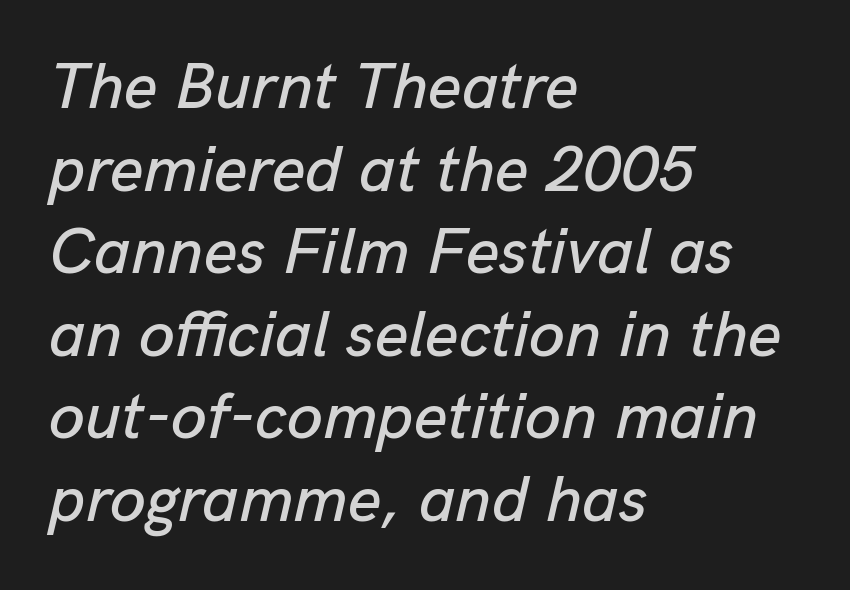
This sample has the flowing, uneven cadence of proportional lettering. The horizontal fit of the characters is conventional and even. Emphasis-style slanted type is in use. Check under the words: just untouched page. All the whitespace from short lines collects on the right. Vertically, the passage feels balanced, rows spaced as you'd expect.
